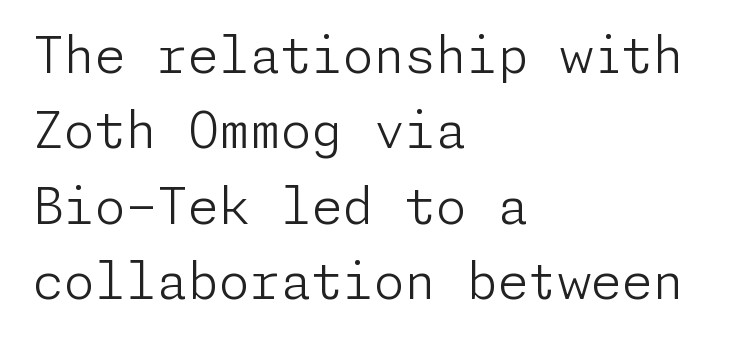
The image shows 50 px light sans-serif type, upright; set left-aligned, normal line spacing (1.51x), normal letter spacing, not underlined; low stroke contrast and a medium x-height.
